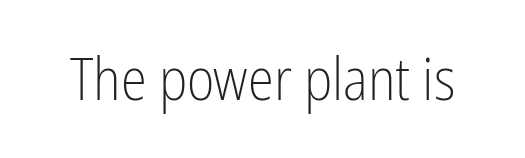
The image shows 59 px light, condensed sans-serif type, upright; set normal letter spacing, not underlined; low stroke contrast and a medium x-height.
